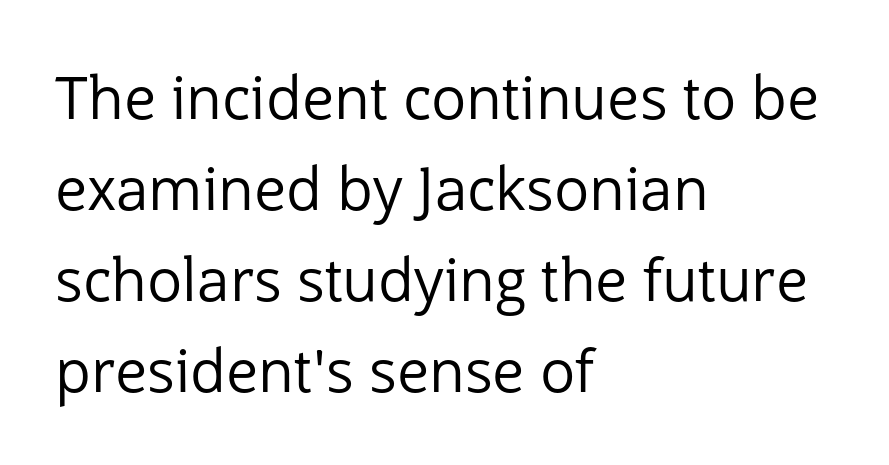
{"serif": "no", "italic": "no", "bold": "no", "weight": "regular", "width": "normal", "stroke_contrast": "low", "x_height": "medium", "monospaced": "no", "underline": "no", "align": "left", "line_spacing": "normal", "line_spacing_ratio": 1.54, "letter_spacing": "normal", "letter_spacing_em": 0.0, "glyph_px": 59}
